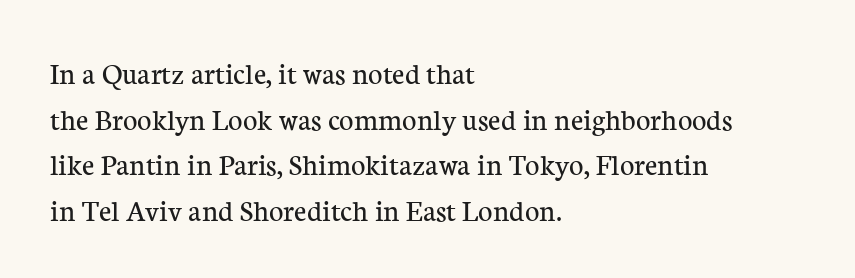
{"serif": "yes", "italic": "no", "bold": "no", "weight": "regular", "width": "normal", "stroke_contrast": "low", "x_height": "medium", "monospaced": "no", "underline": "no", "align": "left", "line_spacing": "normal", "line_spacing_ratio": 1.47, "letter_spacing": "normal", "letter_spacing_em": 0.0, "glyph_px": 31}
